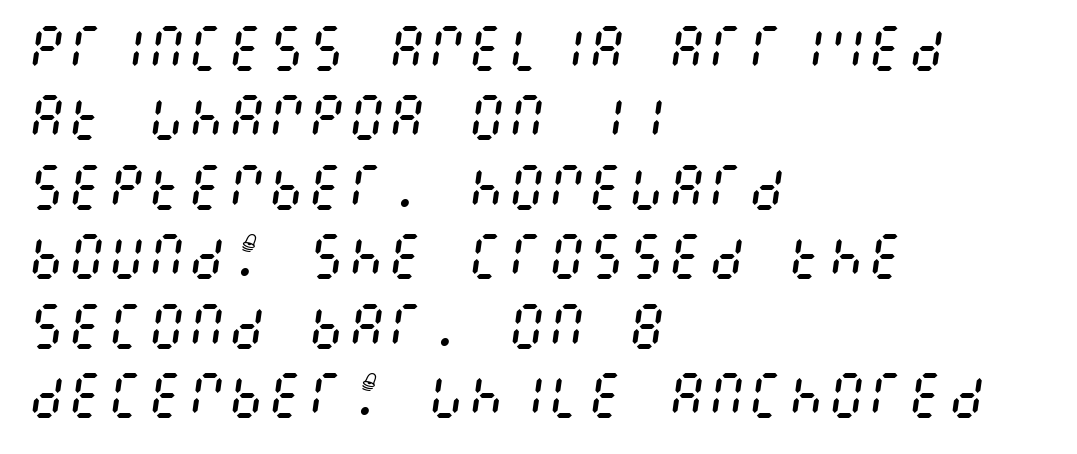
Q: Is the text bold? A: No.
Q: Is the text italic (slanted)? A: Yes, it leans right by about 8 degrees.
Q: Is the text underlined? A: No.
Q: How is the paragraph aligned? A: Left-aligned.
Q: Is the spacing between letters normal or unusually wide? A: Normal.
Q: Is the spacing between lines tight, normal or loose? A: Normal.
Q: Width (condensed, normal, or wide)? A: Condensed.
Q: Stroke contrast? A: Medium.
Q: x-height? A: Large.
